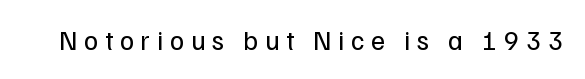
{"italic": "no", "bold": "no", "underline": "no", "letter_spacing": "wide", "letter_spacing_em": 0.25, "glyph_px": 27}
